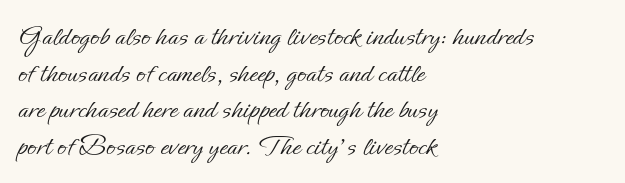
The image shows 30 px light type; set left-aligned, line spacing 1.22x, normal letter spacing, not underlined; low stroke contrast and a small x-height.
